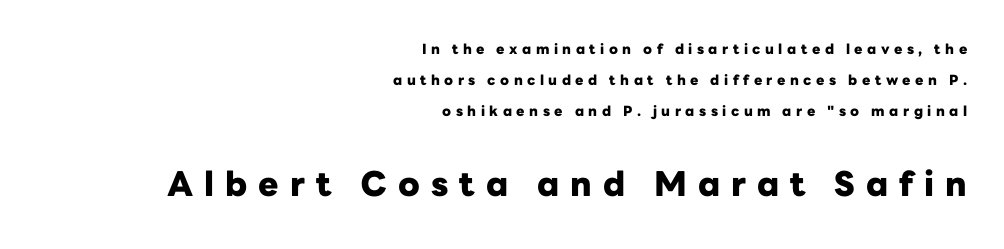
Q: Is the text bold? A: Yes.
Q: Is the text italic (slanted)? A: No, it is upright.
Q: Is the typeface a serif or a sans-serif typeface? A: Sans-serif.
Q: Is the text underlined? A: No.
Q: How is the paragraph aligned? A: Right-aligned.
Q: Is the spacing between letters normal or unusually wide? A: Unusually wide.
Q: Is the spacing between lines tight, normal or loose? A: Loose.
Q: Which block of text is set in a larger size, the first (top) or the second (bottom)? A: The second (bottom) one.
Q: Width (condensed, normal, or wide)? A: Normal.
Q: Stroke contrast? A: Low.
Q: x-height? A: Medium.
Q: Monospaced? A: No.
